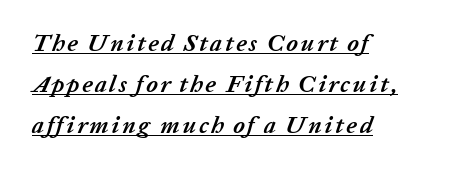
The image shows 24 px bold type, italic (leaning right); set left-aligned, line spacing 1.71x, underlined.
